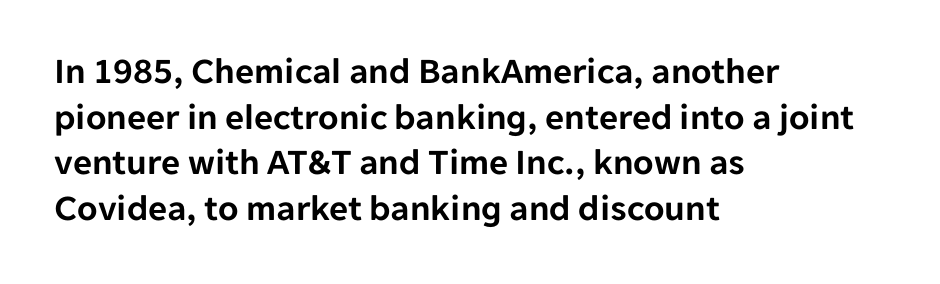
The image shows 37 px sans-serif type, upright; set left-aligned, line spacing 1.23x, normal letter spacing, not underlined; low stroke contrast and a medium x-height.
